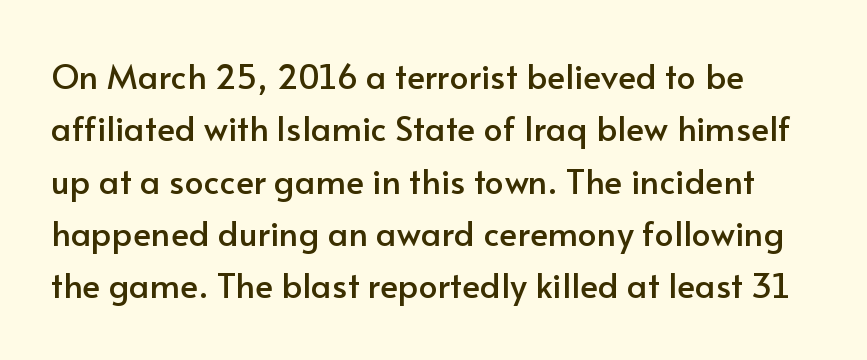
Q: Is the text italic (slanted)? A: No, it is upright.
Q: Is the typeface a serif or a sans-serif typeface? A: Sans-serif.
Q: Is the text underlined? A: No.
Q: Is the spacing between letters normal or unusually wide? A: Normal.
Q: Is the spacing between lines tight, normal or loose? A: Normal.
Q: Width (condensed, normal, or wide)? A: Normal.
Q: Stroke contrast? A: Low.
Q: x-height? A: Small.
Q: Monospaced? A: No.
